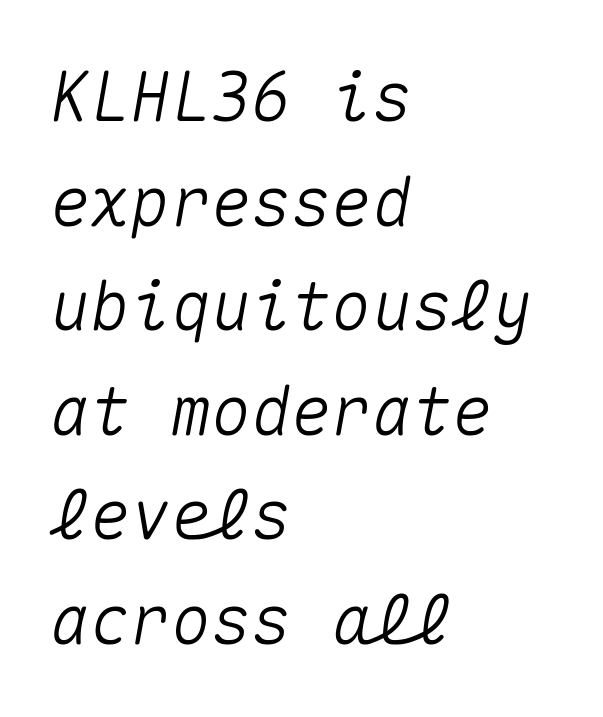
Q: Is the text italic (slanted)? A: Yes, it leans right by about 10 degrees.
Q: Is the text underlined? A: No.
Q: How is the paragraph aligned? A: Left-aligned.
Q: Is the spacing between letters normal or unusually wide? A: Normal.
Q: Is the spacing between lines tight, normal or loose? A: Normal.
Q: Width (condensed, normal, or wide)? A: Normal.
Q: Stroke contrast? A: Medium.
Q: x-height? A: Medium.
Q: Monospaced? A: Yes.
